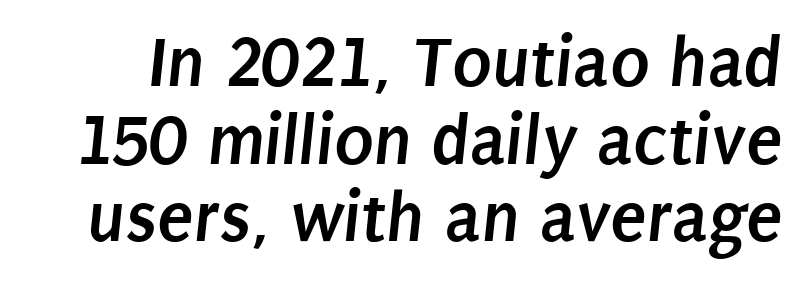
The sample has been set heavy, in full bold. Has an underline been added? It has not. Rows of type sit shoulder to shoulder in the vertical direction. Font category for this specimen: sans-serif.
